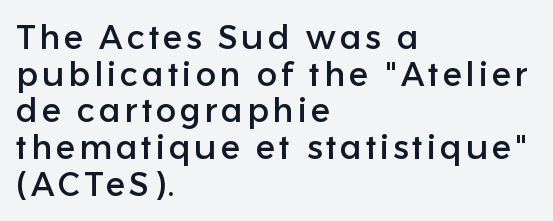
Q: Is the text italic (slanted)? A: No, it is upright.
Q: Is the typeface a serif or a sans-serif typeface? A: Sans-serif.
Q: Is the text underlined? A: No.
Q: How is the paragraph aligned? A: Left-aligned.
Q: Is the spacing between lines tight, normal or loose? A: Tight.
Q: Width (condensed, normal, or wide)? A: Normal.
Q: Stroke contrast? A: Low.
Q: x-height? A: Medium.
Q: Monospaced? A: No.
